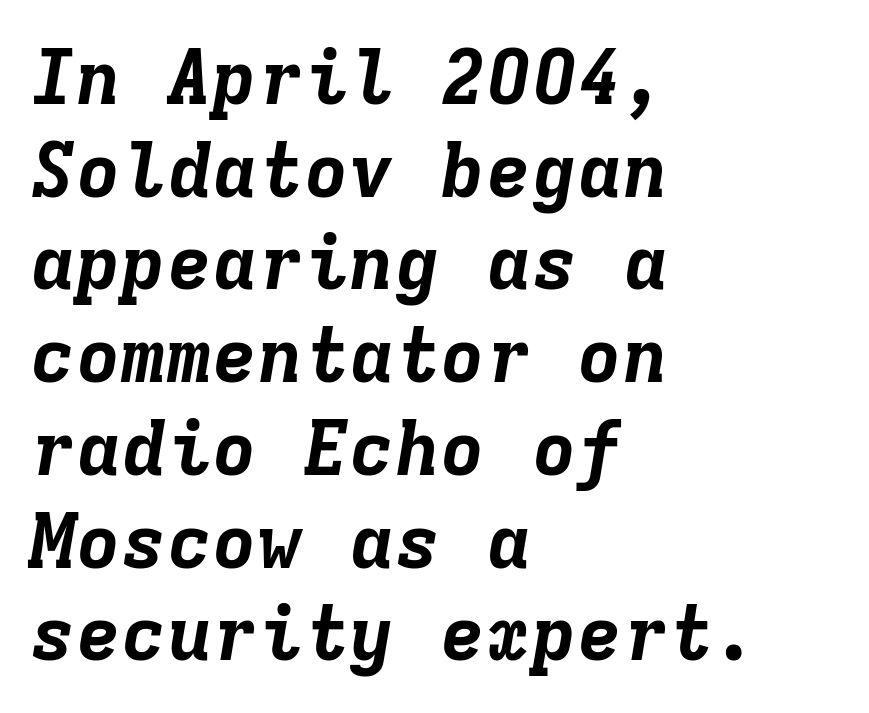
The image shows 76 px bold type, italic (leaning right), monospaced; set left-aligned, line spacing 1.22x, normal letter spacing, not underlined; low stroke contrast and a medium x-height.
